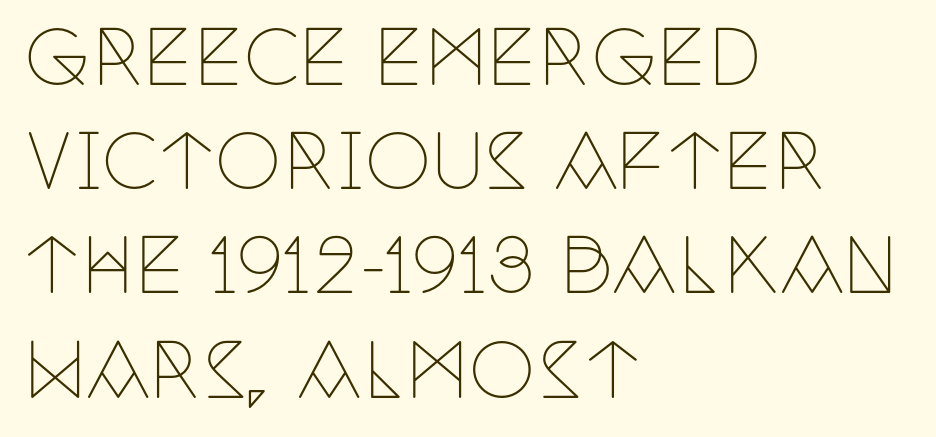
The image shows 75 px thin, condensed serif type, upright; set left-aligned, normal line spacing (1.39x), normal letter spacing, not underlined; low stroke contrast and a large x-height.
